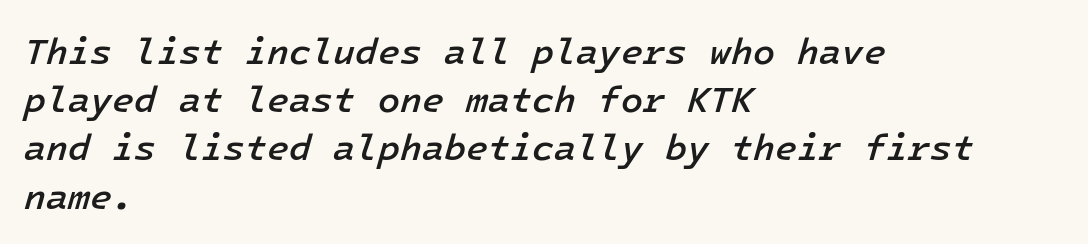
Q: Is the text bold? A: Semi-bold.
Q: Is the text italic (slanted)? A: Yes, it leans right by about 16 degrees.
Q: Is the text underlined? A: No.
Q: How is the paragraph aligned? A: Left-aligned.
Q: Is the spacing between letters normal or unusually wide? A: Normal.
Q: Is the spacing between lines tight, normal or loose? A: Normal.
Q: Width (condensed, normal, or wide)? A: Normal.
Q: Stroke contrast? A: Low.
Q: x-height? A: Medium.
